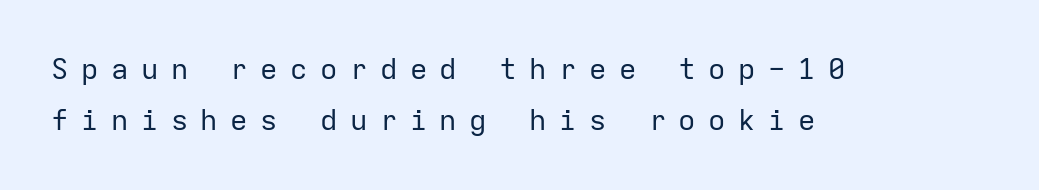
The horizontal fit of the characters is loose and conspicuously gappy. In terms of posture, this sample is upright. Does the copy run flush right? No — it runs flush left. This rendering features lettering with no underline.
